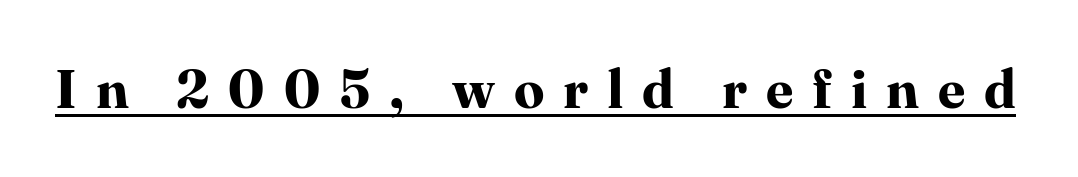
Q: Is the text bold? A: Yes.
Q: Is the text italic (slanted)? A: No, it is upright.
Q: Is the typeface a serif or a sans-serif typeface? A: Serif.
Q: Is the text underlined? A: Yes.
Q: Is the spacing between letters normal or unusually wide? A: Unusually wide.
Q: Width (condensed, normal, or wide)? A: Normal.
Q: Stroke contrast? A: High.
Q: x-height? A: Medium.
Q: Monospaced? A: No.
